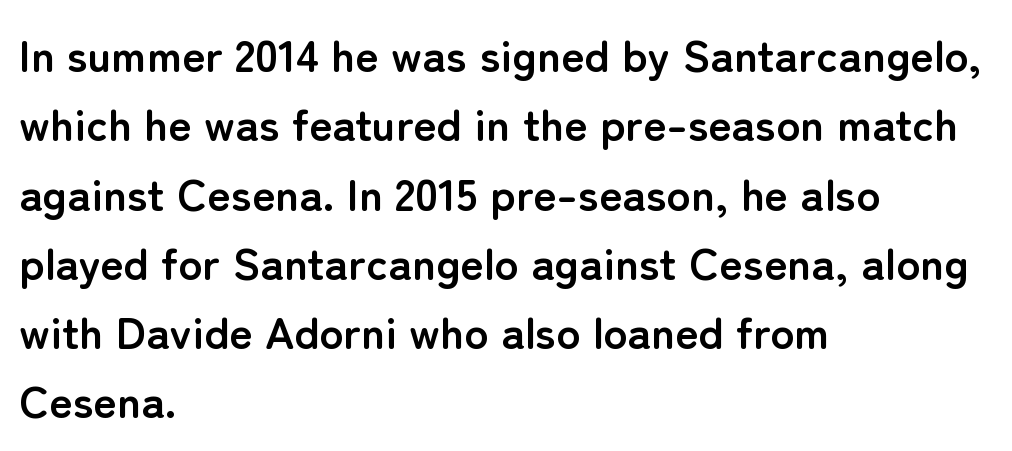
The image shows 45 px semibold sans-serif type, upright; set left-aligned, normal line spacing (1.54x), normal letter spacing, not underlined; low stroke contrast and a medium x-height.
